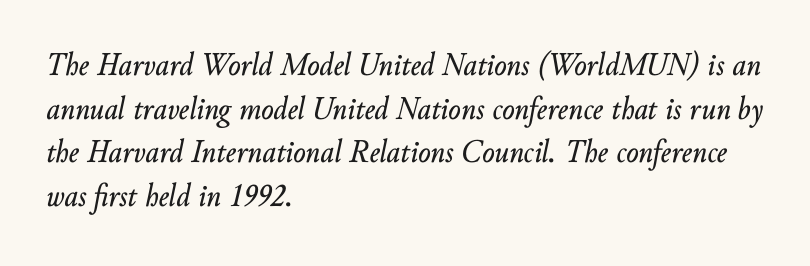
{"italic": "yes", "lean": "right", "slant_degrees": 10, "width": "normal", "stroke_contrast": "low", "x_height": "small", "monospaced": "no", "underline": "no", "align": "left", "line_spacing": "normal", "line_spacing_ratio": 1.32, "letter_spacing": "normal", "letter_spacing_em": 0.0, "glyph_px": 33}
